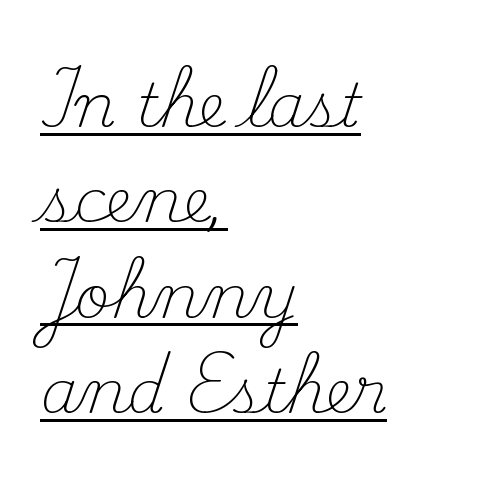
The image shows 60 px light serif type; set left-aligned, normal line spacing (1.59x), normal letter spacing, underlined; medium stroke contrast and a small x-height.
